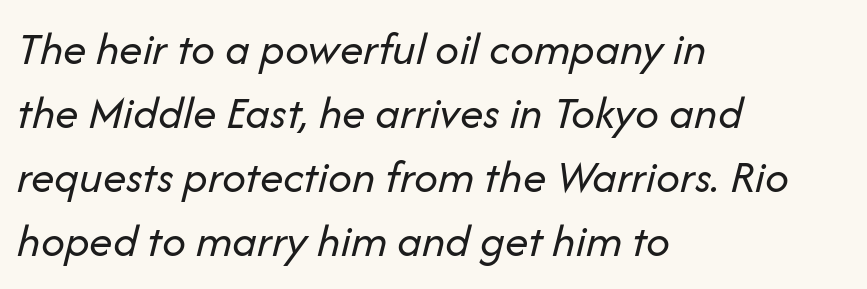
{"italic": "yes", "lean": "right", "slant_degrees": 14, "bold": "no", "weight": "regular", "width": "normal", "stroke_contrast": "low", "x_height": "medium", "monospaced": "no", "underline": "no", "align": "left", "line_spacing": "normal", "line_spacing_ratio": 1.36, "letter_spacing": "normal", "letter_spacing_em": 0.0, "glyph_px": 47}
